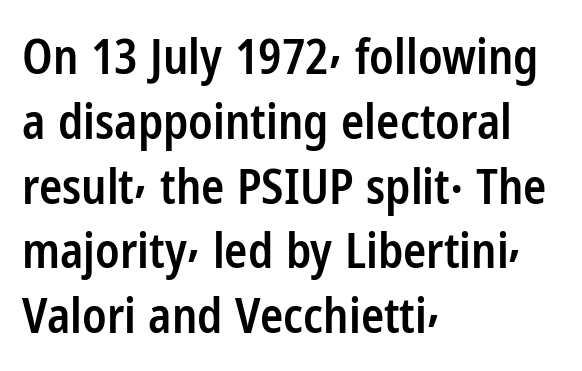
{"serif": "no", "italic": "no", "bold": "semi", "weight": "semibold", "width": "condensed", "stroke_contrast": "low", "x_height": "medium", "monospaced": "no", "underline": "no", "align": "left", "line_spacing": "normal", "line_spacing_ratio": 1.35, "letter_spacing": "normal", "letter_spacing_em": 0.0, "glyph_px": 48}
